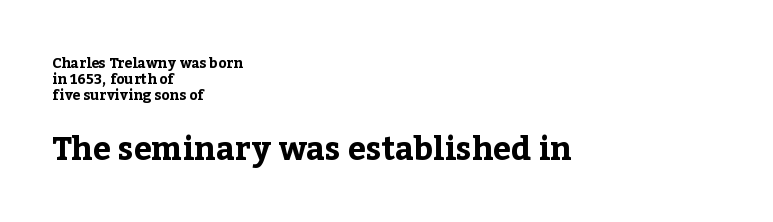
{"serif": "yes", "italic": "no", "bold": "yes", "weight": "bold", "width": "normal", "stroke_contrast": "low", "x_height": "medium", "monospaced": "no", "underline": "no", "align": "left", "line_spacing": "tight", "line_spacing_ratio": 1.13, "letter_spacing": "normal", "letter_spacing_em": 0.0, "larger_block": "second", "size_ratio": 2.29, "glyph_px": 32}
